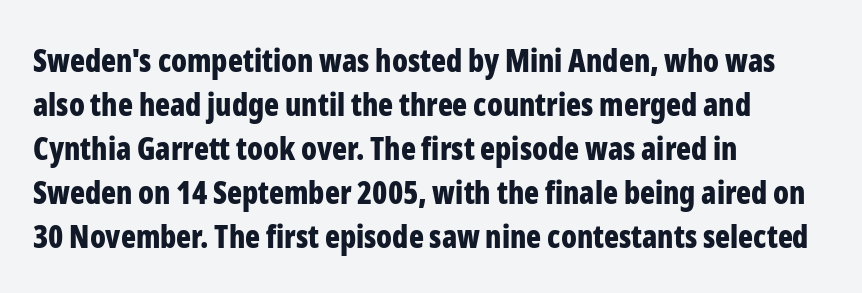
{"serif": "no", "italic": "no", "bold": "yes", "weight": "bold", "width": "condensed", "stroke_contrast": "low", "x_height": "medium", "monospaced": "no", "underline": "no", "align": "left", "line_spacing": "normal", "line_spacing_ratio": 1.42, "letter_spacing": "normal", "letter_spacing_em": 0.0, "glyph_px": 31}
